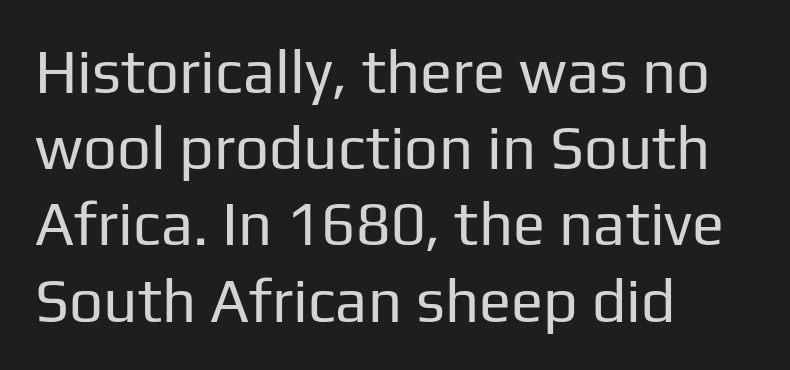
{"serif": "no", "italic": "no", "bold": "no", "weight": "regular", "width": "normal", "stroke_contrast": "low", "x_height": "medium", "monospaced": "no", "underline": "no", "align": "left", "line_spacing": "normal", "line_spacing_ratio": 1.27, "letter_spacing": "normal", "letter_spacing_em": 0.0, "glyph_px": 60}
